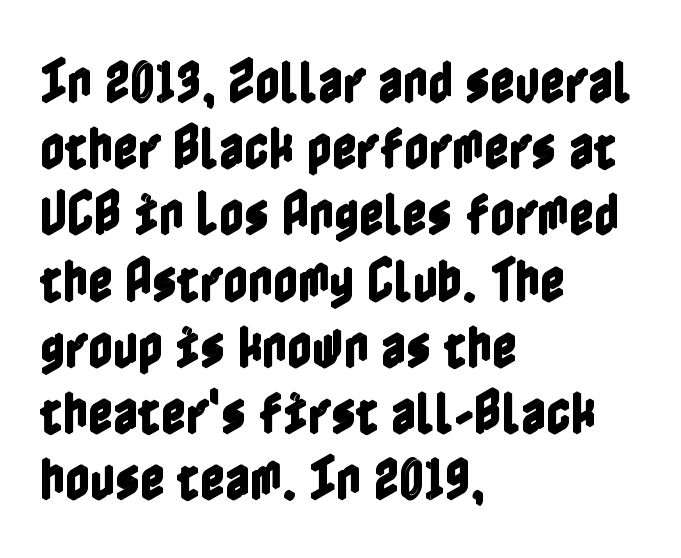
Just letters on the line, the space beneath them empty. Evenly set lines give the paragraph a standard silhouette. The line texture is even and compact thanks to regular tracking. Every character sits straight up, as roman type does.
